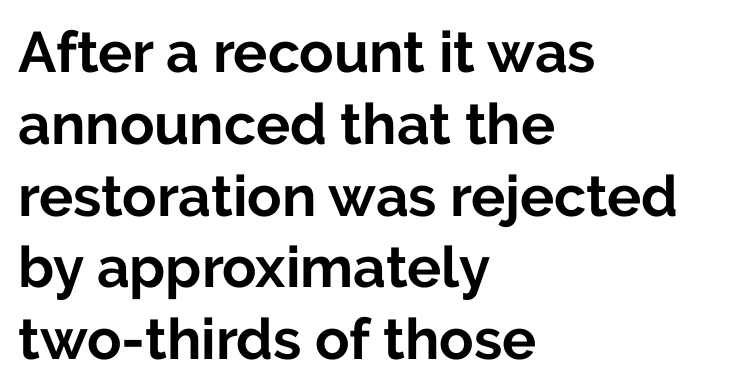
As a designer I'd log this as weight 700, bold. Just letters on the line, the space beneath them empty. One glance says typical: line gaps are just what's usual. The designer went with a sans here, leaving each stem footless. The lettering stays uniformly vertical, giving the passage a roman look.
